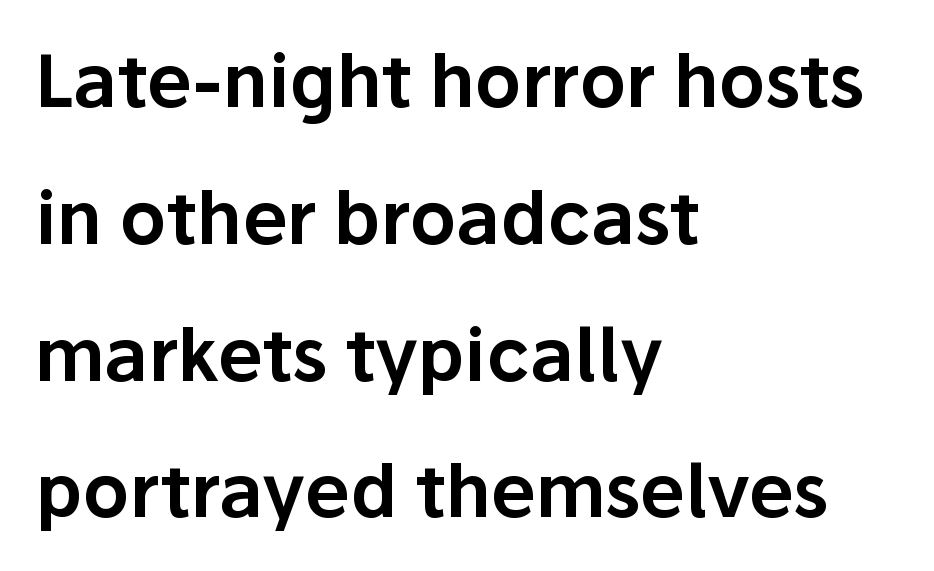
Q: Is the text italic (slanted)? A: No, it is upright.
Q: Is the typeface a serif or a sans-serif typeface? A: Sans-serif.
Q: Is the text underlined? A: No.
Q: How is the paragraph aligned? A: Left-aligned.
Q: Is the spacing between letters normal or unusually wide? A: Normal.
Q: Is the spacing between lines tight, normal or loose? A: Loose.
Q: Width (condensed, normal, or wide)? A: Normal.
Q: Stroke contrast? A: Low.
Q: x-height? A: Medium.
Q: Monospaced? A: No.
